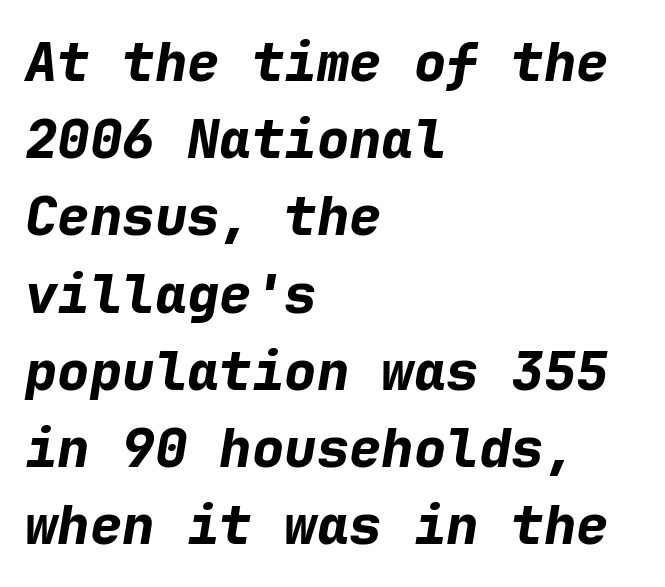
The image shows 54 px bold type, italic (leaning right), monospaced; set left-aligned, normal line spacing (1.43x), normal letter spacing, not underlined; low stroke contrast and a medium x-height.
